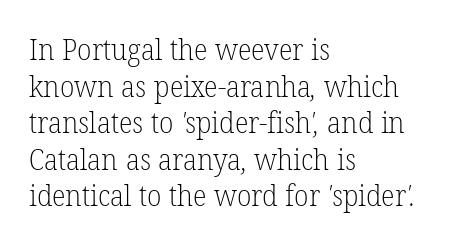
{"serif": "yes", "bold": "no", "weight": "light", "width": "normal", "stroke_contrast": "low", "x_height": "medium", "monospaced": "no", "underline": "no", "align": "left", "line_spacing": "normal", "line_spacing_ratio": 1.26, "letter_spacing": "normal", "letter_spacing_em": 0.0, "glyph_px": 29}
